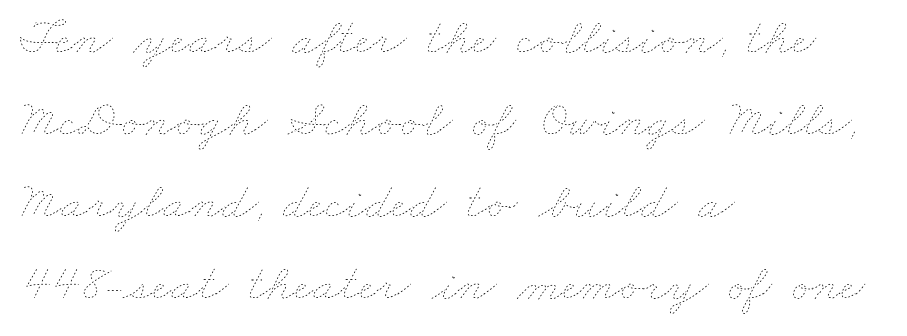
Q: Is the text bold? A: No.
Q: Is the text underlined? A: No.
Q: How is the paragraph aligned? A: Left-aligned.
Q: Is the spacing between letters normal or unusually wide? A: Normal.
Q: Is the spacing between lines tight, normal or loose? A: Normal.
Q: Width (condensed, normal, or wide)? A: Wide.
Q: Stroke contrast? A: Low.
Q: x-height? A: Small.
Q: Monospaced? A: No.
